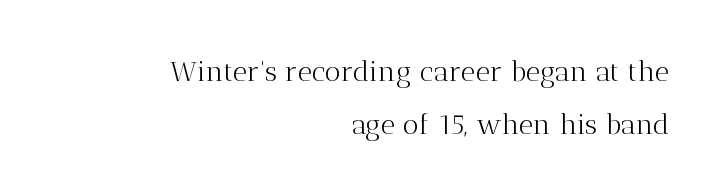
Q: Is the text bold? A: No.
Q: Is the text italic (slanted)? A: No, it is upright.
Q: Is the typeface a serif or a sans-serif typeface? A: Serif.
Q: Is the text underlined? A: No.
Q: How is the paragraph aligned? A: Right-aligned.
Q: Is the spacing between letters normal or unusually wide? A: Normal.
Q: Is the spacing between lines tight, normal or loose? A: Loose.
Q: Width (condensed, normal, or wide)? A: Normal.
Q: Stroke contrast? A: Medium.
Q: x-height? A: Medium.
Q: Monospaced? A: No.
